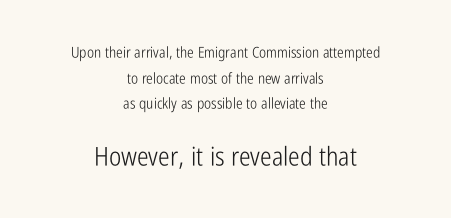
Type size steps up from the first block to the second. Style check: upright. The specimen omits any rule beneath the text block's lines. These lines keep a tight, regular rhythm from letter to letter.
